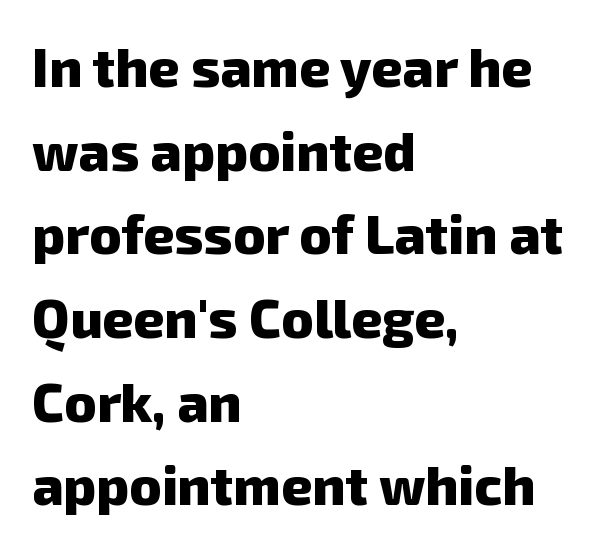
The image shows 54 px heavy sans-serif type; set left-aligned, normal line spacing (1.55x), normal letter spacing, not underlined; low stroke contrast and a medium x-height.
